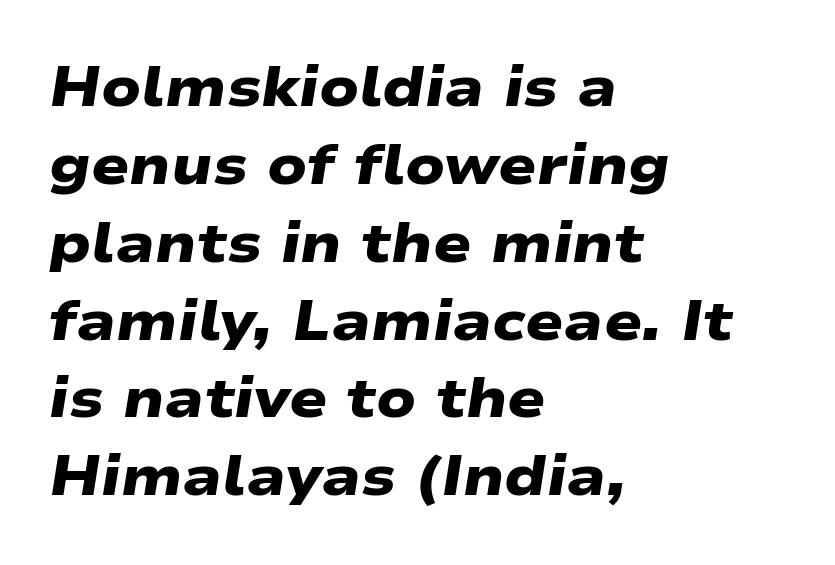
Q: Is the text bold? A: Yes.
Q: Is the typeface a serif or a sans-serif typeface? A: Sans-serif.
Q: Is the text underlined? A: No.
Q: How is the paragraph aligned? A: Left-aligned.
Q: Is the spacing between letters normal or unusually wide? A: Normal.
Q: Is the spacing between lines tight, normal or loose? A: Normal.
Q: Width (condensed, normal, or wide)? A: Wide.
Q: Stroke contrast? A: Low.
Q: x-height? A: Medium.
Q: Monospaced? A: No.
